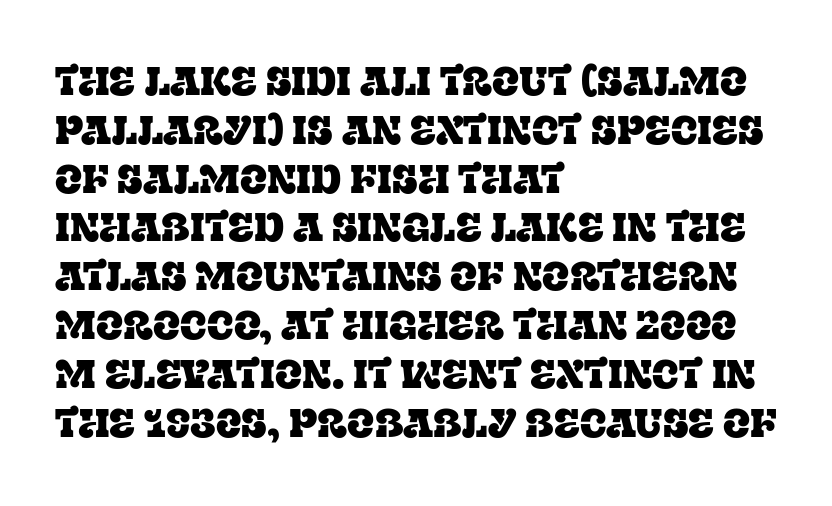
Q: Is the text italic (slanted)? A: No, it is upright.
Q: Is the typeface a serif or a sans-serif typeface? A: Serif.
Q: Is the text underlined? A: No.
Q: How is the paragraph aligned? A: Left-aligned.
Q: Is the spacing between letters normal or unusually wide? A: Normal.
Q: Width (condensed, normal, or wide)? A: Normal.
Q: Stroke contrast? A: Low.
Q: x-height? A: Large.
Q: Monospaced? A: No.
